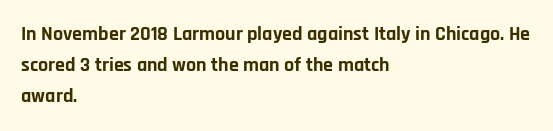
The image shows 20 px bold type, upright; set left-aligned, normal line spacing (1.56x), normal letter spacing, not underlined.
